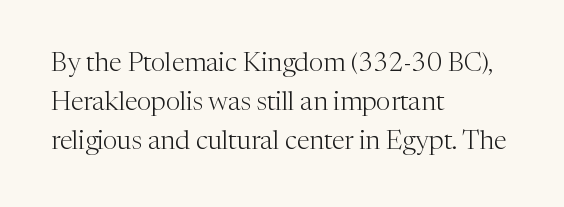
Q: Is the text bold? A: No.
Q: Is the text italic (slanted)? A: No, it is upright.
Q: Is the text underlined? A: No.
Q: How is the paragraph aligned? A: Left-aligned.
Q: Is the spacing between letters normal or unusually wide? A: Normal.
Q: Is the spacing between lines tight, normal or loose? A: Normal.
